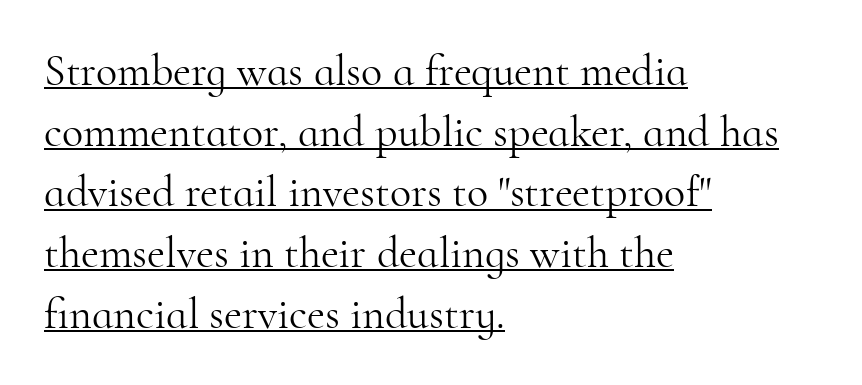
{"serif": "yes", "italic": "no", "bold": "no", "weight": "light", "width": "normal", "stroke_contrast": "high", "x_height": "small", "monospaced": "no", "underline": "yes", "align": "left", "line_spacing": "normal", "line_spacing_ratio": 1.38, "letter_spacing": "normal", "letter_spacing_em": 0.0, "glyph_px": 44}
